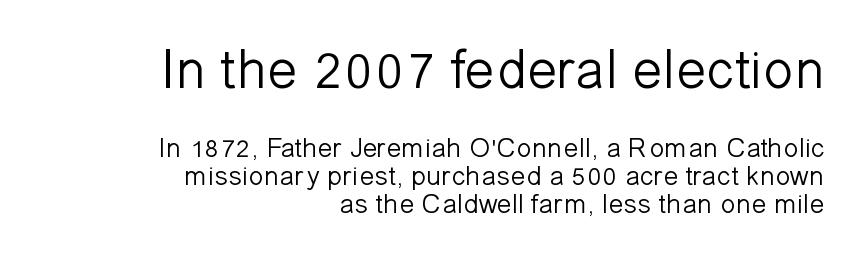
The compositor pushed each line to the right boundary. Note: larger setting up top, smaller setting below. The typeface has the unassuming heft of standard copy or less. The specimen omits any rule beneath the text block's lines. Each letter keeps its own natural width here, so spacing adapts to shape. How are the letters spaced? Ordinarily, with no added tracking.
